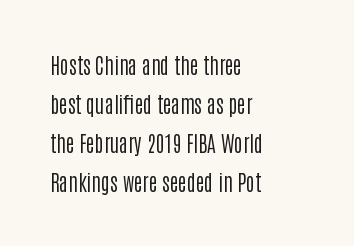
Q: Is the text bold? A: No.
Q: Is the text italic (slanted)? A: No, it is upright.
Q: Is the text underlined? A: No.
Q: How is the paragraph aligned? A: Left-aligned.
Q: Is the spacing between letters normal or unusually wide? A: Normal.
